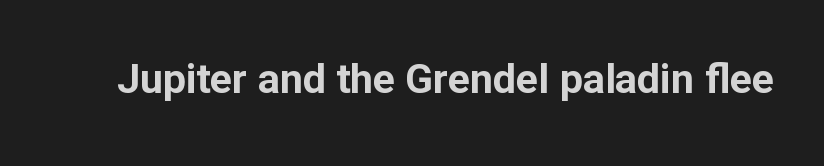
The image shows 41 px bold sans-serif type, upright; set normal letter spacing, not underlined; low stroke contrast and a medium x-height.
